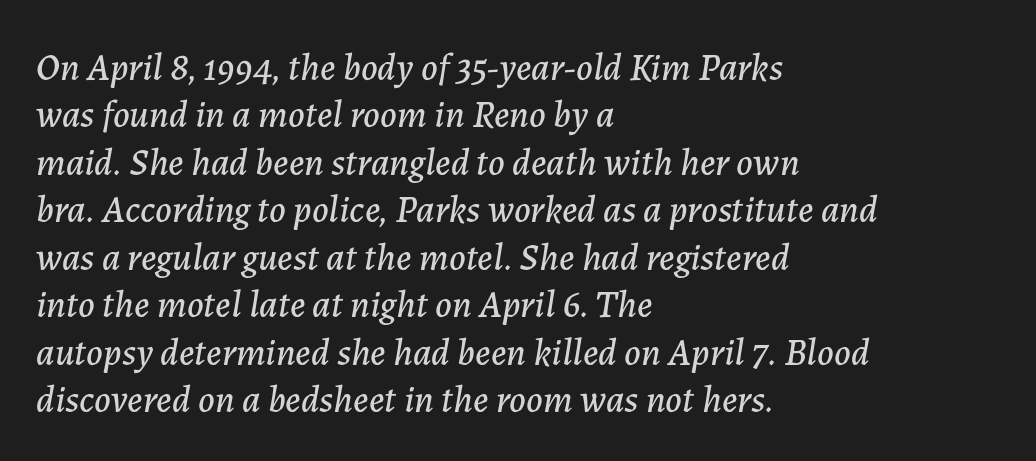
The image shows 38 px text type, italic (leaning right); set left-aligned, normal line spacing (1.25x), normal letter spacing, not underlined; low stroke contrast and a medium x-height.
